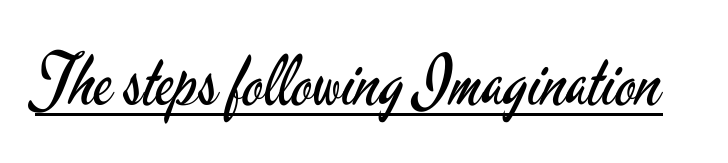
{"serif": "no", "bold": "no", "weight": "regular", "width": "condensed", "stroke_contrast": "low", "x_height": "small", "monospaced": "no", "underline": "yes", "letter_spacing": "normal", "letter_spacing_em": 0.0, "glyph_px": 69}
